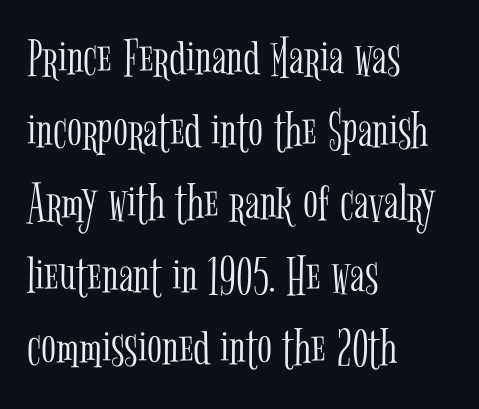
{"serif": "yes", "italic": "no", "bold": "no", "weight": "light", "width": "condensed", "stroke_contrast": "low", "x_height": "medium", "monospaced": "no", "underline": "no", "align": "left", "line_spacing": "normal", "line_spacing_ratio": 1.32, "letter_spacing": "normal", "letter_spacing_em": 0.0, "glyph_px": 55}
